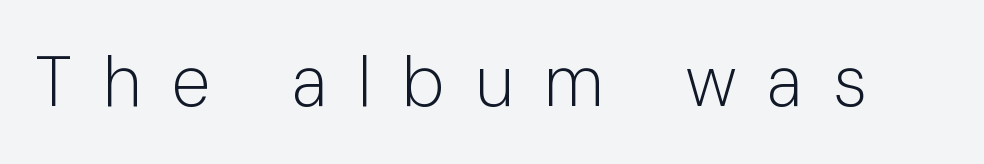
Q: Is the text bold? A: No.
Q: Is the text italic (slanted)? A: No, it is upright.
Q: Is the typeface a serif or a sans-serif typeface? A: Sans-serif.
Q: Is the text underlined? A: No.
Q: Is the spacing between letters normal or unusually wide? A: Unusually wide.
Q: Width (condensed, normal, or wide)? A: Normal.
Q: Stroke contrast? A: Low.
Q: x-height? A: Medium.
Q: Monospaced? A: No.
